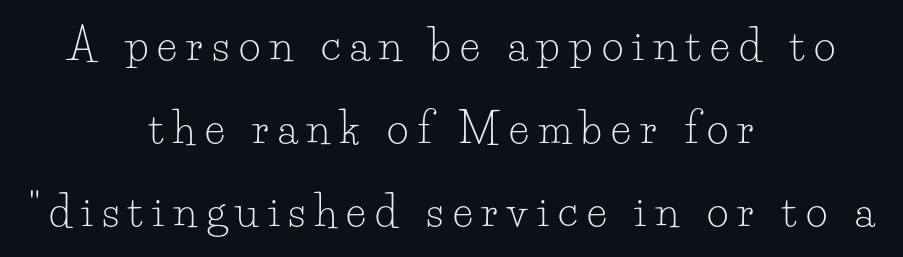
The space between consecutive lines is lavish. Here the designer chose a conventional face with non-uniform glyph widths. Letters rest on an invisible, unmarked baseline. Weight: in the light-to-regular range. The letters are spread apart with noticeably loose tracking. Unlike a clean sans, this face finishes its strokes with serifs.
